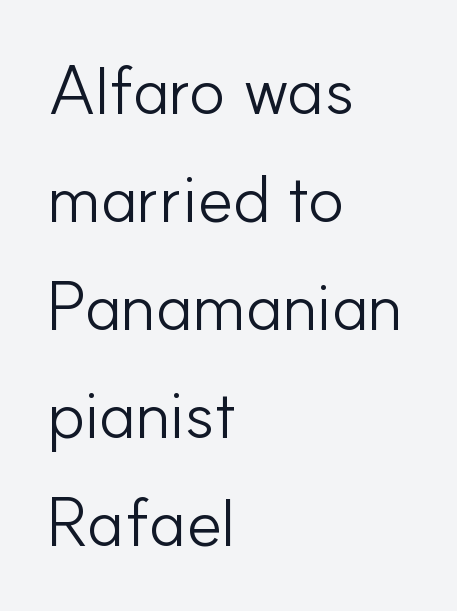
A typesetter would mark this as roman, not italic. Observe the absence of serifs on each vertical stroke in this sample. The vertical gap from one line to the next is medium. Decoration check: the copy has no underline. The passage shown is not bold in any degree.
